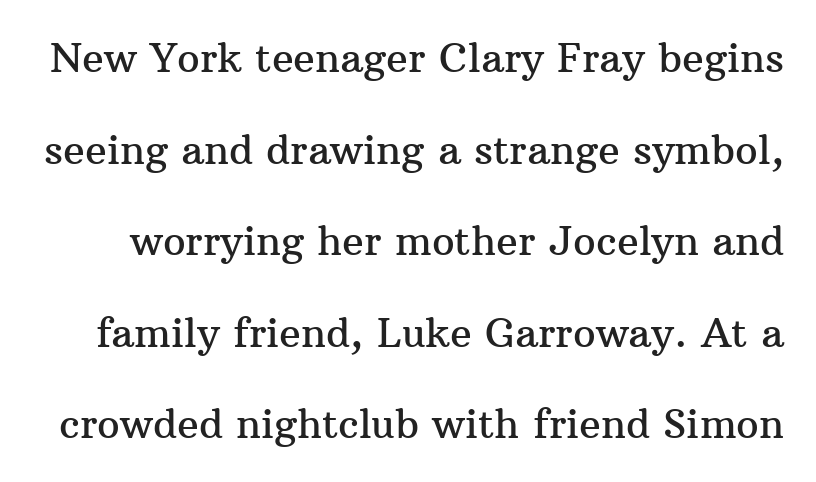
{"serif": "yes", "italic": "no", "width": "normal", "stroke_contrast": "medium", "x_height": "medium", "monospaced": "no", "underline": "no", "line_spacing": "loose", "line_spacing_ratio": 2.29, "letter_spacing": "normal", "letter_spacing_em": 0.0, "glyph_px": 40}
